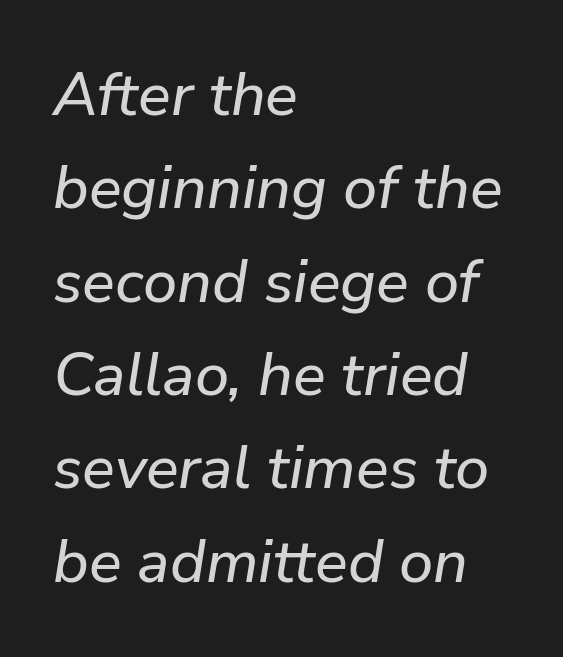
{"italic": "yes", "lean": "right", "slant_degrees": 9, "width": "normal", "stroke_contrast": "low", "x_height": "medium", "monospaced": "no", "underline": "no", "align": "left", "line_spacing": "normal", "line_spacing_ratio": 1.53, "letter_spacing": "normal", "letter_spacing_em": 0.0, "glyph_px": 61}
